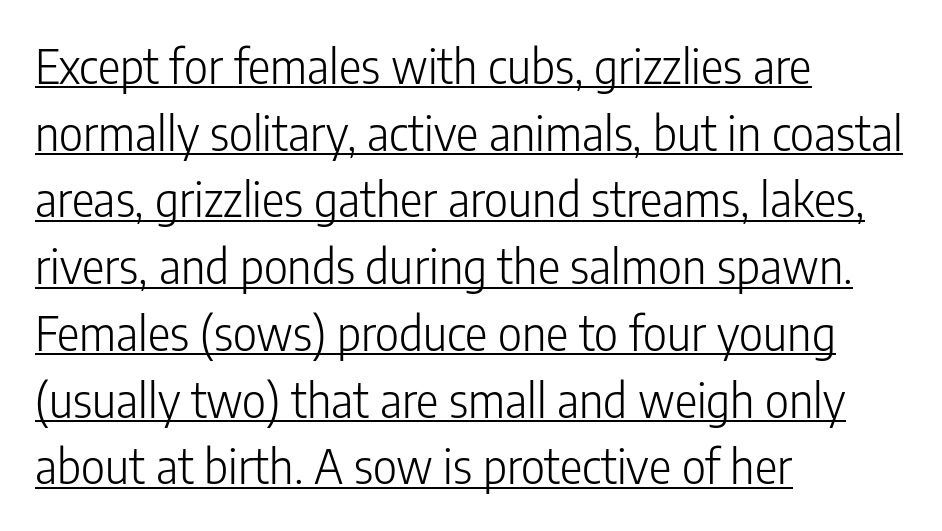
Q: Is the text bold? A: No.
Q: Is the text italic (slanted)? A: No, it is upright.
Q: Is the typeface a serif or a sans-serif typeface? A: Sans-serif.
Q: Is the text underlined? A: Yes.
Q: How is the paragraph aligned? A: Left-aligned.
Q: Is the spacing between letters normal or unusually wide? A: Normal.
Q: Is the spacing between lines tight, normal or loose? A: Normal.
Q: Width (condensed, normal, or wide)? A: Condensed.
Q: Stroke contrast? A: Low.
Q: x-height? A: Medium.
Q: Monospaced? A: No.
